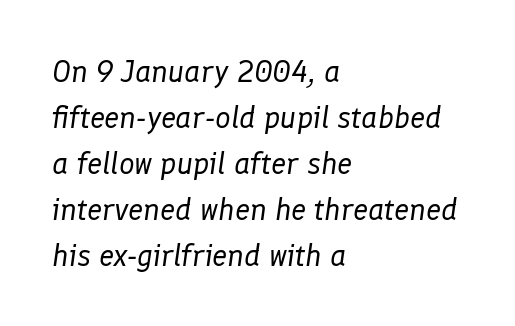
Q: Is the text bold? A: No.
Q: Is the text italic (slanted)? A: Yes, it leans right by about 8 degrees.
Q: Is the text underlined? A: No.
Q: How is the paragraph aligned? A: Left-aligned.
Q: Is the spacing between letters normal or unusually wide? A: Normal.
Q: Is the spacing between lines tight, normal or loose? A: Normal.
Q: Width (condensed, normal, or wide)? A: Normal.
Q: Stroke contrast? A: Low.
Q: x-height? A: Medium.
Q: Monospaced? A: No.
